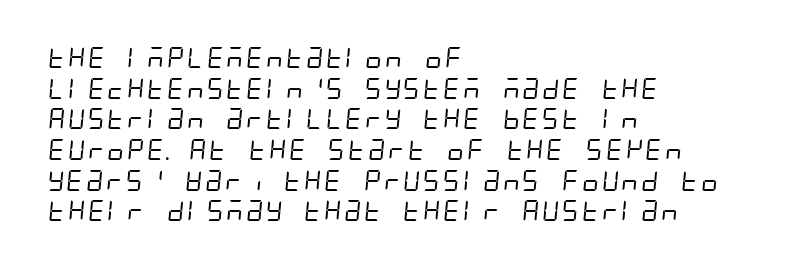
The image shows 21 px text type; set left-aligned, normal line spacing (1.46x), normal letter spacing, not underlined.
